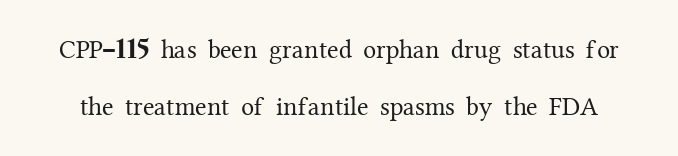
Q: Is the text bold? A: No.
Q: Is the text italic (slanted)? A: No, it is upright.
Q: Is the text underlined? A: No.
Q: Is the spacing between letters normal or unusually wide? A: Normal.
Q: Is the spacing between lines tight, normal or loose? A: Loose.
